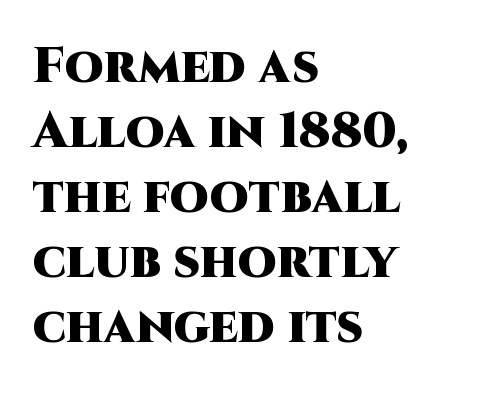
If you measured baseline to baseline, you'd find a middling distance. You can tell from the bare stems that sans-serif type was used. These lines are rendered in a variable-pitch font. Every stem runs plumb, perpendicular to the baseline. Rule under the text: the space is simply empty.
